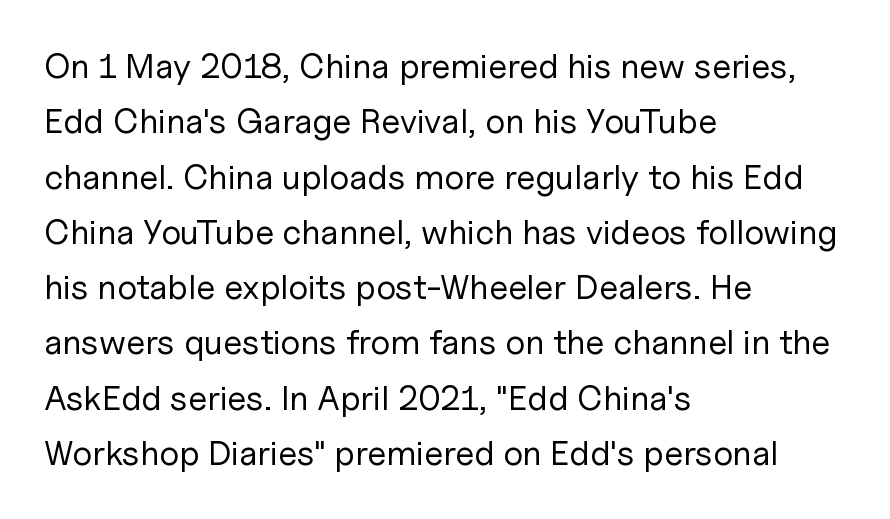
{"serif": "no", "italic": "no", "bold": "no", "weight": "regular", "width": "normal", "stroke_contrast": "low", "x_height": "medium", "monospaced": "no", "underline": "no", "align": "left", "line_spacing": "normal", "line_spacing_ratio": 1.58, "letter_spacing": "normal", "letter_spacing_em": 0.0, "glyph_px": 35}
